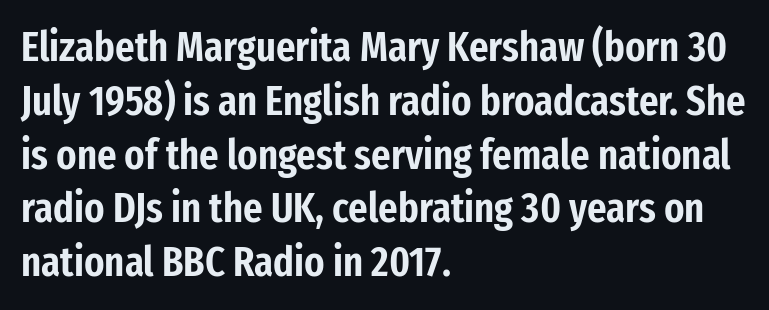
Q: Is the text italic (slanted)? A: No, it is upright.
Q: Is the typeface a serif or a sans-serif typeface? A: Sans-serif.
Q: Is the text underlined? A: No.
Q: How is the paragraph aligned? A: Left-aligned.
Q: Is the spacing between letters normal or unusually wide? A: Normal.
Q: Is the spacing between lines tight, normal or loose? A: Normal.
Q: Width (condensed, normal, or wide)? A: Condensed.
Q: Stroke contrast? A: Low.
Q: x-height? A: Medium.
Q: Monospaced? A: No.
